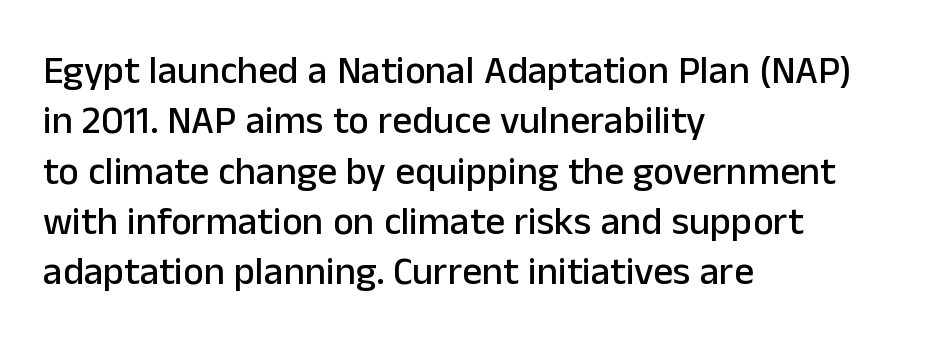
Q: Is the text italic (slanted)? A: No, it is upright.
Q: Is the typeface a serif or a sans-serif typeface? A: Sans-serif.
Q: Is the text underlined? A: No.
Q: How is the paragraph aligned? A: Left-aligned.
Q: Is the spacing between letters normal or unusually wide? A: Normal.
Q: Is the spacing between lines tight, normal or loose? A: Normal.
Q: Width (condensed, normal, or wide)? A: Normal.
Q: Stroke contrast? A: Low.
Q: x-height? A: Medium.
Q: Monospaced? A: No.
